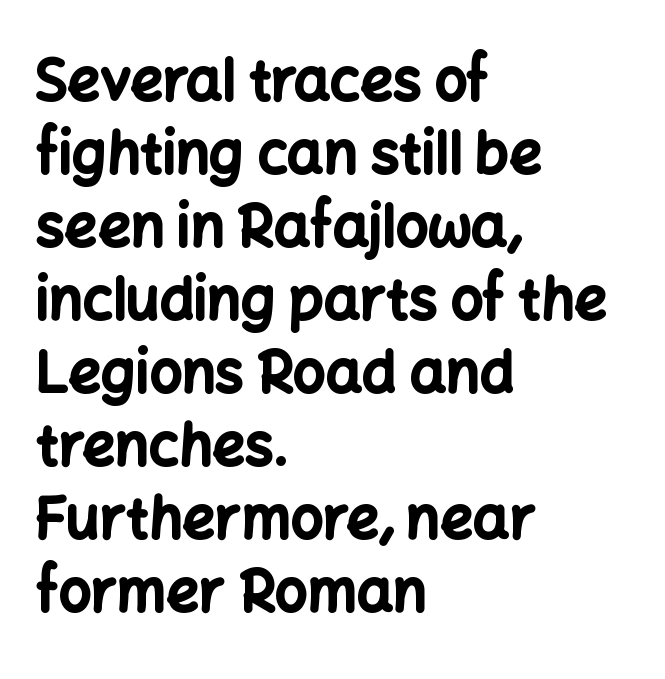
{"serif": "no", "italic": "no", "bold": "yes", "weight": "bold", "width": "normal", "stroke_contrast": "low", "x_height": "medium", "monospaced": "no", "underline": "no", "align": "left", "line_spacing": "normal", "line_spacing_ratio": 1.28, "letter_spacing": "normal", "letter_spacing_em": 0.0, "glyph_px": 57}
